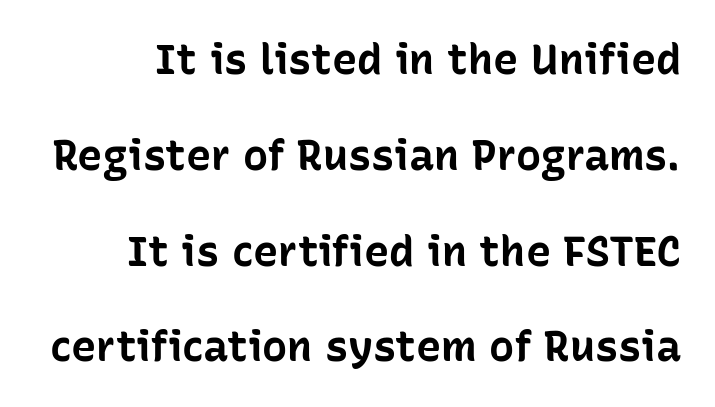
{"serif": "no", "italic": "no", "bold": "yes", "weight": "bold", "width": "normal", "stroke_contrast": "low", "x_height": "medium", "monospaced": "no", "underline": "no", "line_spacing": "loose", "line_spacing_ratio": 2.28, "letter_spacing": "normal", "letter_spacing_em": 0.0, "glyph_px": 42}
